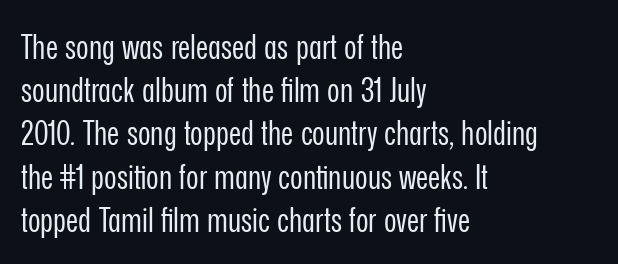
The rag falls on the right side of this text block. In terms of leading, this rendering sits right in the middle. The passage shown has conventional tracking throughout. Tall strokes in this sample are plumb rather than angled.
